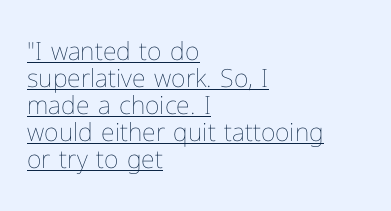
The image shows 25 px text type, upright; set left-aligned, tight line spacing (1.08x), normal letter spacing, underlined.
